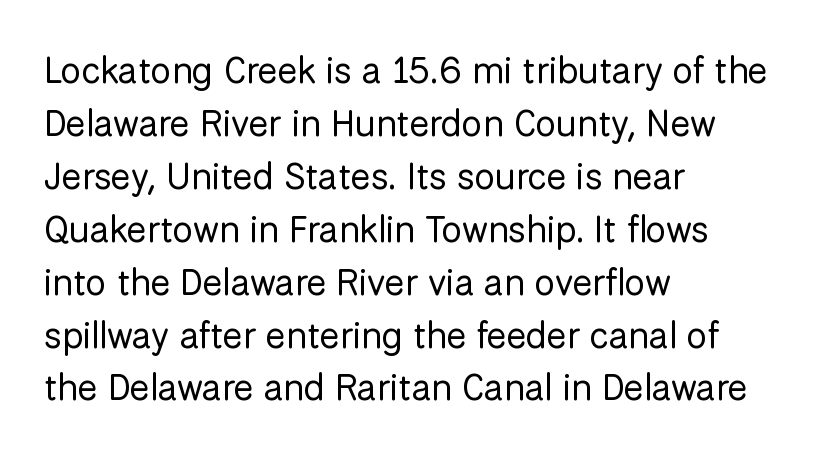
Regular leading. Stroke thickness stays within the range of a standard reading face or lighter. The passage is arranged the way most books set body copy — flush left. The rendering uses natural spacing where letterforms have individual widths. The face used here is a sans, in the tradition of grotesques and geometrics.
